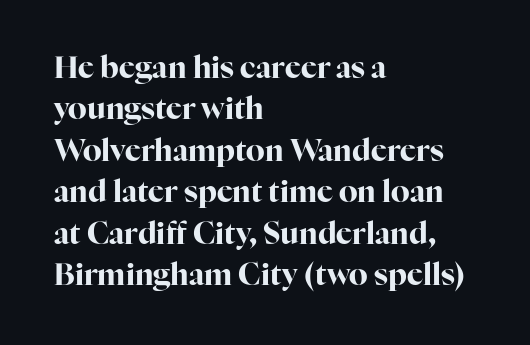
Looks like regular typesetting: each glyph gets only the width it needs. Each new line begins a customary step beneath the previous one. The rendering anchors every line to the left-hand side. Standard letterfit; no display-style spreading of the glyphs. Stroke thickness is high; the sample reads as a true bold. Nope, not italic — everything's standing straight.
